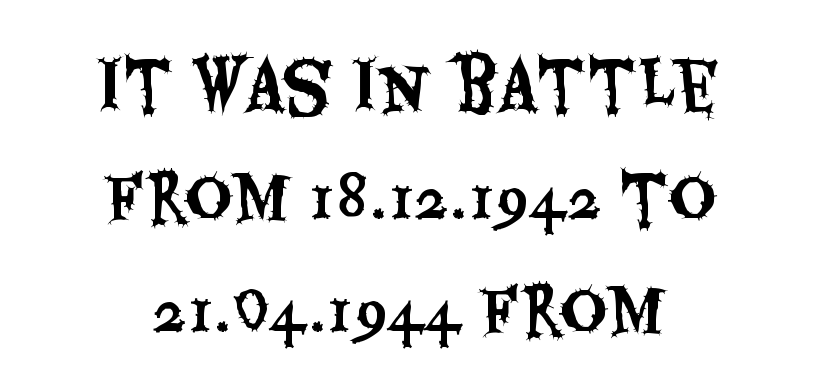
Q: Is the text italic (slanted)? A: No, it is upright.
Q: Is the typeface a serif or a sans-serif typeface? A: Sans-serif.
Q: Is the text underlined? A: No.
Q: How is the paragraph aligned? A: Centered.
Q: Is the spacing between letters normal or unusually wide? A: Normal.
Q: Width (condensed, normal, or wide)? A: Condensed.
Q: Stroke contrast? A: Medium.
Q: x-height? A: Large.
Q: Monospaced? A: No.
